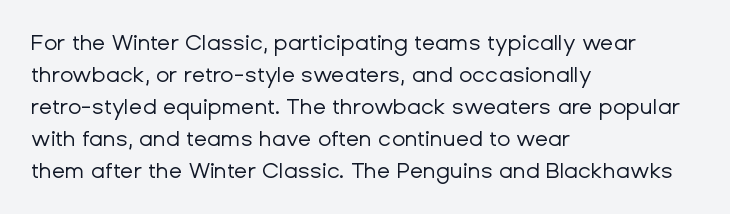
This sample uses an upright cut, with every glyph sitting square on the baseline. Check the space under the baseline: it is left empty. These lines are set flush left with a ragged right edge. Weight: not bold — regular or lighter.
